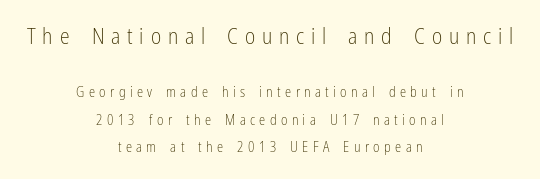
{"italic": "no", "bold": "no", "underline": "no", "align": "center", "line_spacing": "loose", "line_spacing_ratio": 1.97, "letter_spacing": "wide", "letter_spacing_em": 0.31, "larger_block": "first", "size_ratio": 1.57, "glyph_px": 22}
